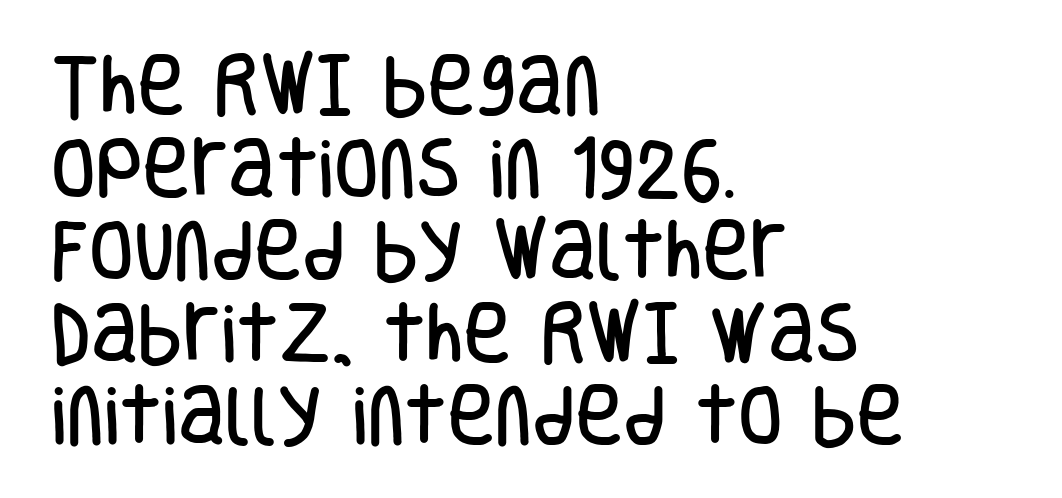
Q: Is the text italic (slanted)? A: No, it is upright.
Q: Is the typeface a serif or a sans-serif typeface? A: Sans-serif.
Q: Is the text underlined? A: No.
Q: How is the paragraph aligned? A: Left-aligned.
Q: Is the spacing between letters normal or unusually wide? A: Normal.
Q: Is the spacing between lines tight, normal or loose? A: Normal.
Q: Width (condensed, normal, or wide)? A: Condensed.
Q: Stroke contrast? A: Low.
Q: x-height? A: Large.
Q: Monospaced? A: No.
